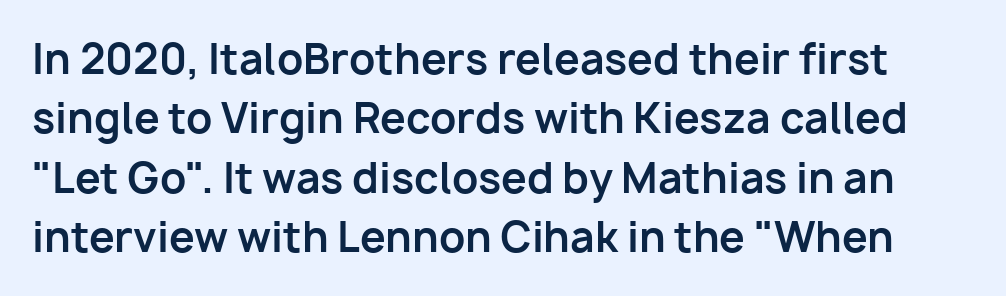
The image shows 41 px bold sans-serif type, upright; set normal line spacing (1.45x), normal letter spacing, not underlined; low stroke contrast and a medium x-height.
